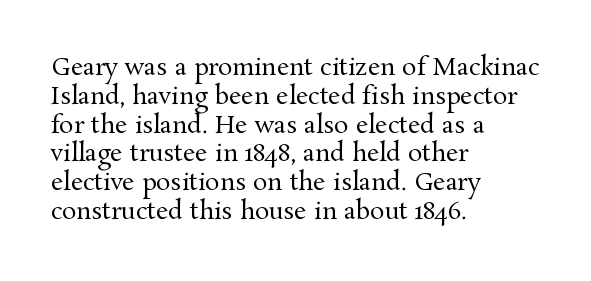
Q: Is the text bold? A: No.
Q: Is the text italic (slanted)? A: No, it is upright.
Q: Is the text underlined? A: No.
Q: How is the paragraph aligned? A: Left-aligned.
Q: Is the spacing between letters normal or unusually wide? A: Normal.
